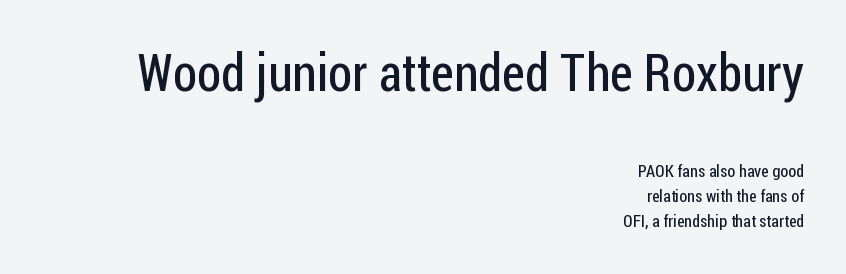
The image shows 52 px regular-weight, condensed sans-serif type, upright; set right-aligned, normal line spacing (1.48x), normal letter spacing, not underlined; the first (top) block is 3.06x larger; low stroke contrast and a medium x-height.
